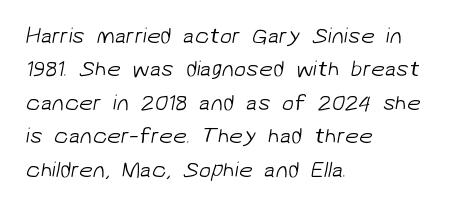
The image shows 22 px text type; set left-aligned, normal line spacing (1.52x), normal letter spacing, not underlined.
